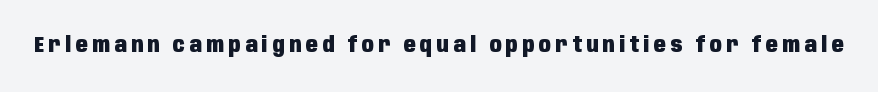
Unlike italic type, these characters show no tilt at all. Between one letter and the next there's a generous, obvious gap. Only glyphs here, with clear space below each row. Every letter is thick-stroked: bold, no question.
